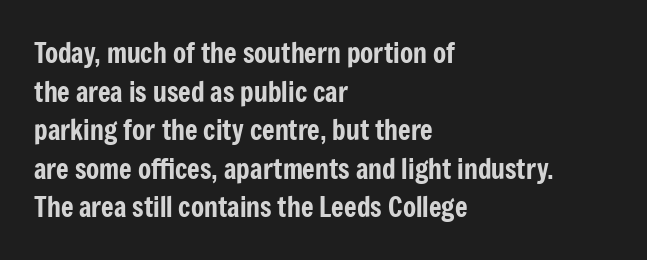
{"italic": "no", "underline": "no", "align": "left", "line_spacing": "normal", "line_spacing_ratio": 1.43, "letter_spacing": "normal", "letter_spacing_em": 0.0, "glyph_px": 27}
